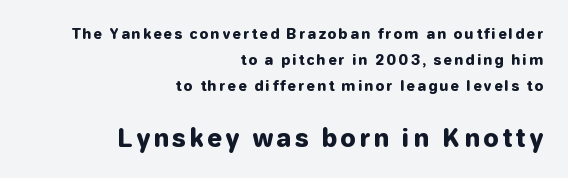
Q: Is the text bold? A: Yes.
Q: Is the text italic (slanted)? A: No, it is upright.
Q: Is the text underlined? A: No.
Q: How is the paragraph aligned? A: Right-aligned.
Q: Which block of text is set in a larger size, the first (top) or the second (bottom)? A: The second (bottom) one.
